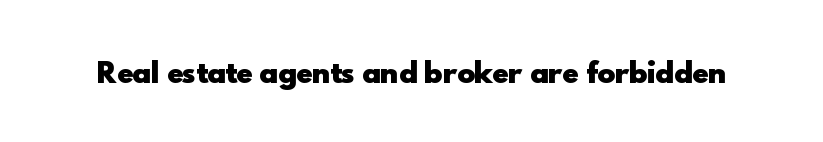
What stands out about the letter spacing? Nothing — it is the standard amount. No italicization has been applied; the sample stays upright. The gap between lines stays unmarked. Thick stems and heavy bowls — unmistakably bold.
